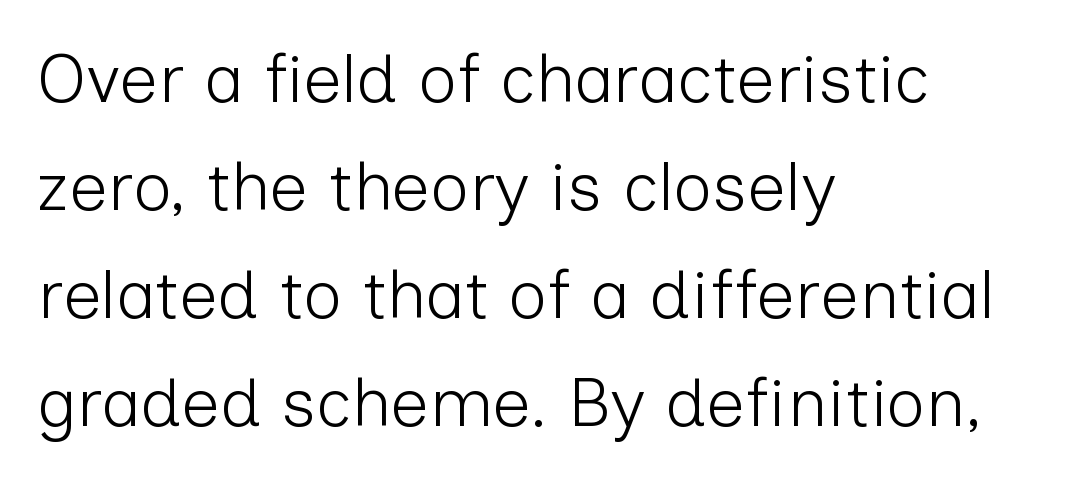
Q: Is the text bold? A: No.
Q: Is the text italic (slanted)? A: No, it is upright.
Q: Is the typeface a serif or a sans-serif typeface? A: Sans-serif.
Q: Is the text underlined? A: No.
Q: How is the paragraph aligned? A: Left-aligned.
Q: Is the spacing between letters normal or unusually wide? A: Normal.
Q: Is the spacing between lines tight, normal or loose? A: Normal.
Q: Width (condensed, normal, or wide)? A: Normal.
Q: Stroke contrast? A: Low.
Q: x-height? A: Medium.
Q: Monospaced? A: No.
